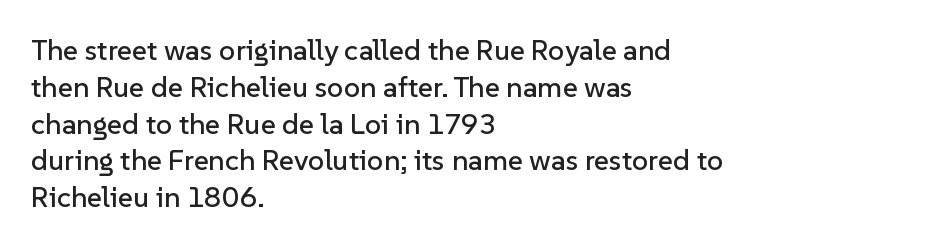
The image shows 29 px sans-serif type, upright; set left-aligned, normal line spacing (1.27x), normal letter spacing, not underlined; low stroke contrast and a medium x-height.
